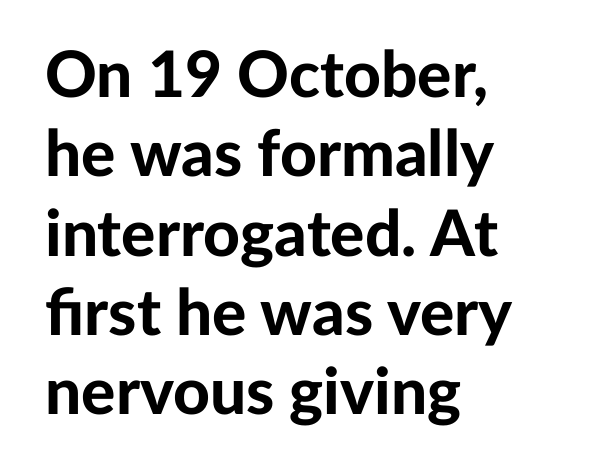
Q: Is the text bold? A: Yes.
Q: Is the text italic (slanted)? A: No, it is upright.
Q: Is the typeface a serif or a sans-serif typeface? A: Sans-serif.
Q: Is the text underlined? A: No.
Q: How is the paragraph aligned? A: Left-aligned.
Q: Is the spacing between letters normal or unusually wide? A: Normal.
Q: Width (condensed, normal, or wide)? A: Normal.
Q: Stroke contrast? A: Low.
Q: x-height? A: Medium.
Q: Monospaced? A: No.
